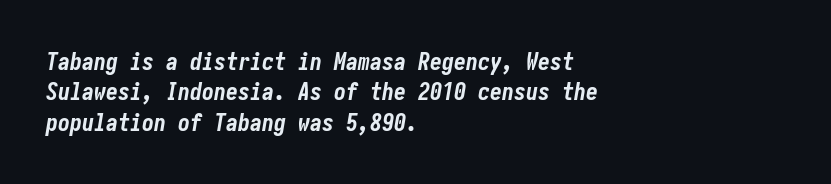
Q: Is the text bold? A: Yes.
Q: Is the text italic (slanted)? A: Yes, it leans right by about 10 degrees.
Q: Is the text underlined? A: No.
Q: How is the paragraph aligned? A: Left-aligned.
Q: Is the spacing between letters normal or unusually wide? A: Normal.
Q: Is the spacing between lines tight, normal or loose? A: Normal.
